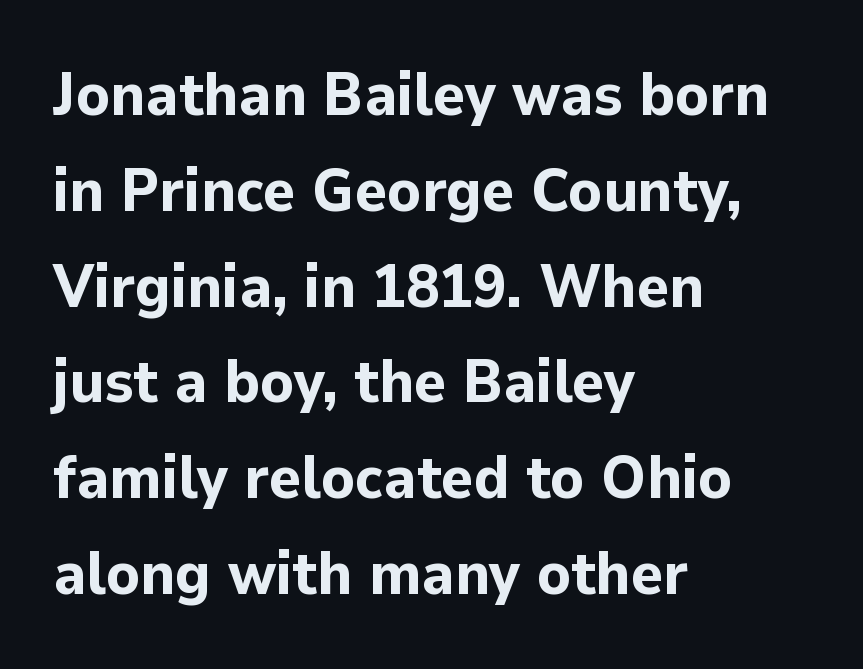
The image shows 61 px bold sans-serif type, upright; set left-aligned, normal line spacing (1.57x), normal letter spacing, not underlined; low stroke contrast and a medium x-height.
